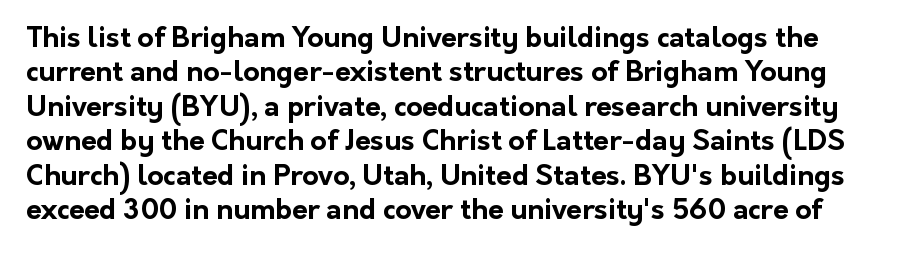
The image shows 28 px bold sans-serif type, upright; set line spacing 1.23x, normal letter spacing, not underlined; low stroke contrast and a medium x-height.
